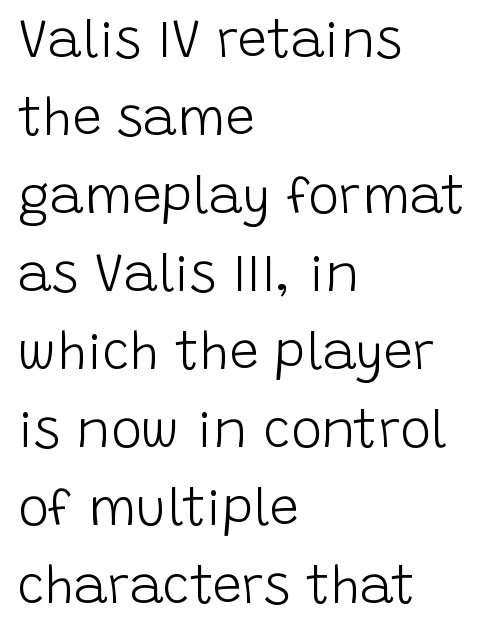
{"serif": "no", "italic": "no", "bold": "no", "weight": "light", "width": "normal", "stroke_contrast": "low", "x_height": "large", "monospaced": "no", "underline": "no", "align": "left", "line_spacing": "normal", "line_spacing_ratio": 1.5, "letter_spacing": "normal", "letter_spacing_em": 0.0, "glyph_px": 52}
